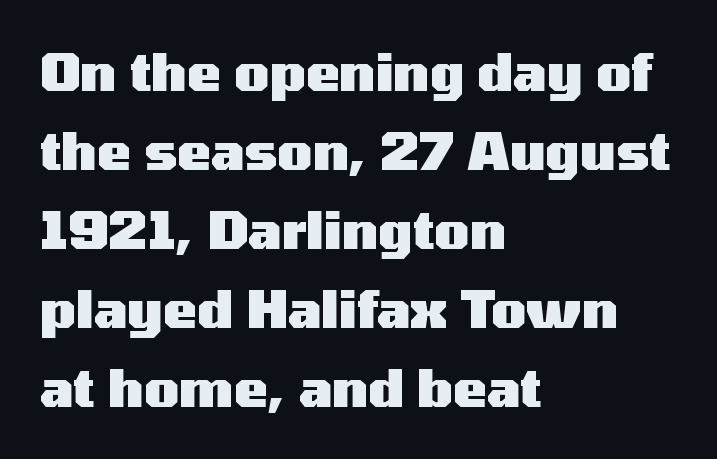
The image shows 51 px heavy, wide sans-serif type, upright; set left-aligned, normal line spacing (1.55x), normal letter spacing, not underlined; medium stroke contrast and a medium x-height.
